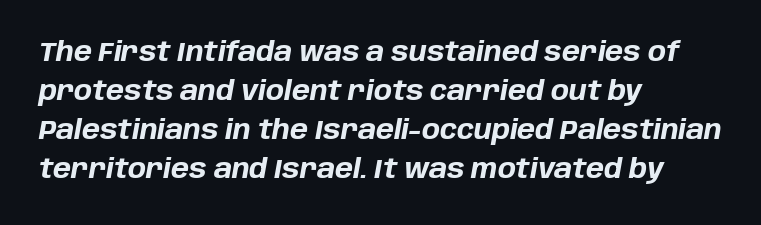
{"italic": "yes", "lean": "right", "slant_degrees": 10, "bold": "yes", "underline": "no", "align": "left", "line_spacing": "normal", "line_spacing_ratio": 1.45, "letter_spacing": "normal", "letter_spacing_em": 0.0, "glyph_px": 27}
